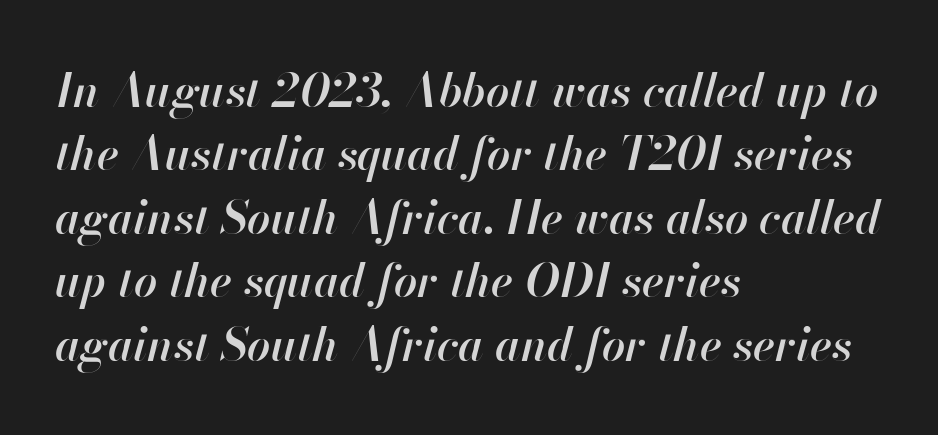
The image shows 46 px semibold type, italic (leaning right); set left-aligned, normal line spacing (1.38x), normal letter spacing, not underlined; high stroke contrast and a small x-height.
